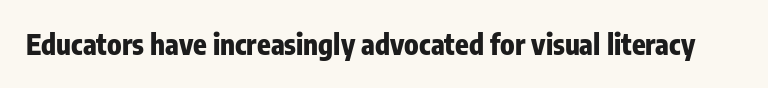
The image shows 28 px heavy, condensed sans-serif type, upright; set normal letter spacing, not underlined; low stroke contrast and a medium x-height.
